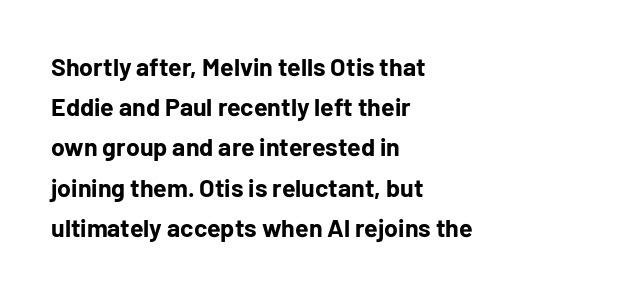
Q: Is the text bold? A: Yes.
Q: Is the text italic (slanted)? A: No, it is upright.
Q: Is the text underlined? A: No.
Q: How is the paragraph aligned? A: Left-aligned.
Q: Is the spacing between letters normal or unusually wide? A: Normal.
Q: Is the spacing between lines tight, normal or loose? A: Normal.
